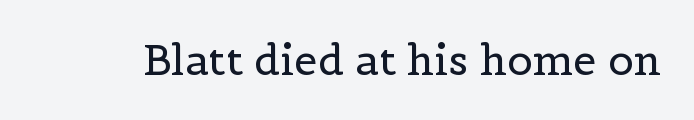
The image shows 42 px regular-weight serif type, upright; set normal letter spacing, not underlined; a medium x-height.
